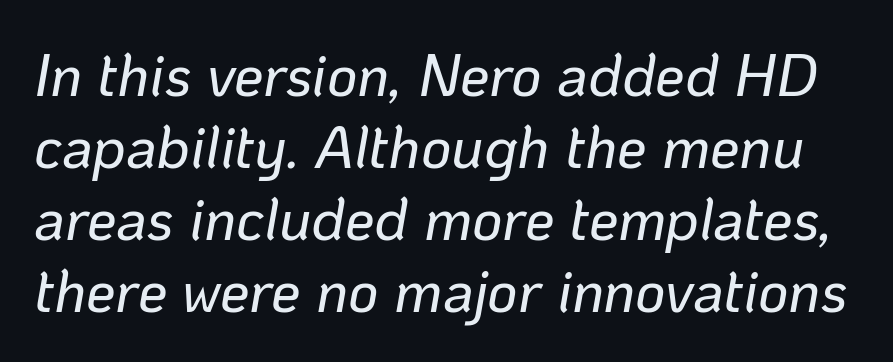
{"italic": "yes", "lean": "right", "slant_degrees": 10, "width": "normal", "stroke_contrast": "low", "x_height": "medium", "monospaced": "no", "underline": "no", "line_spacing_ratio": 1.22, "letter_spacing": "normal", "letter_spacing_em": 0.0, "glyph_px": 59}
